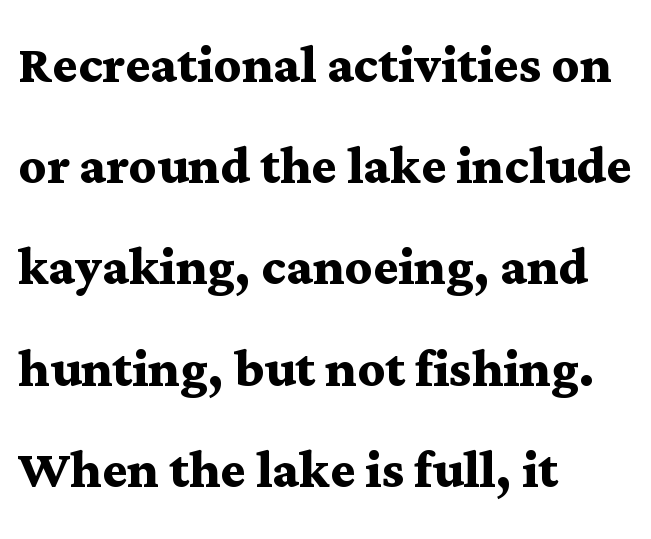
To sum up the face: it has serifs. Underline: absent. Nobody touched the tracking dial on this one. Where is the straight margin? On the left.
